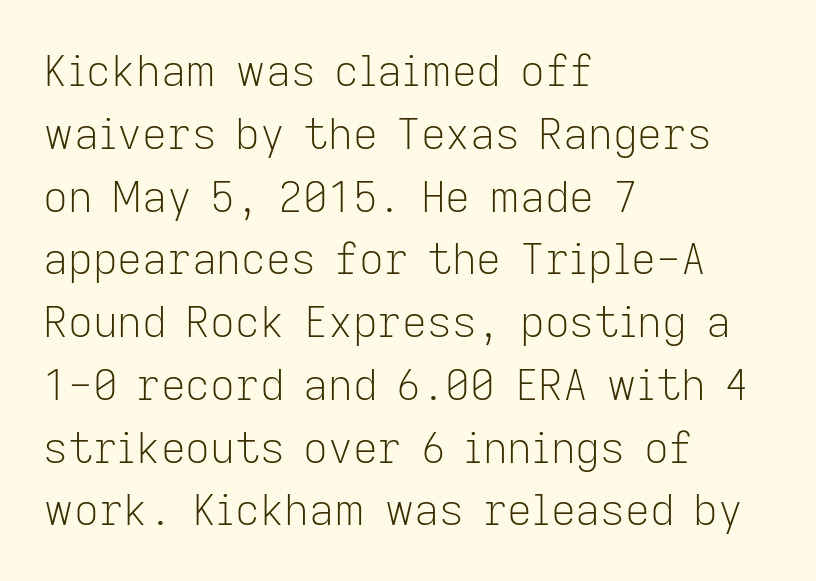
The image shows 43 px light sans-serif type, upright; set left-aligned, normal line spacing (1.46x), normal letter spacing, not underlined; low stroke contrast and a medium x-height.
